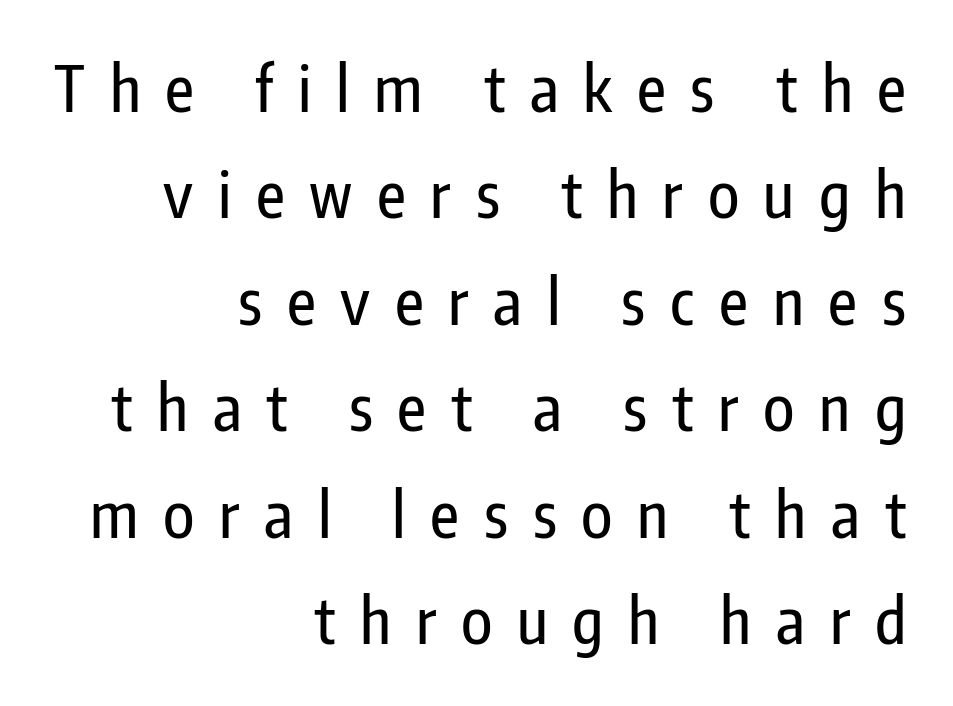
{"serif": "no", "italic": "no", "width": "condensed", "stroke_contrast": "low", "x_height": "medium", "monospaced": "no", "underline": "no", "align": "right", "line_spacing": "normal", "line_spacing_ratio": 1.69, "letter_spacing": "wide", "letter_spacing_em": 0.39, "glyph_px": 63}
